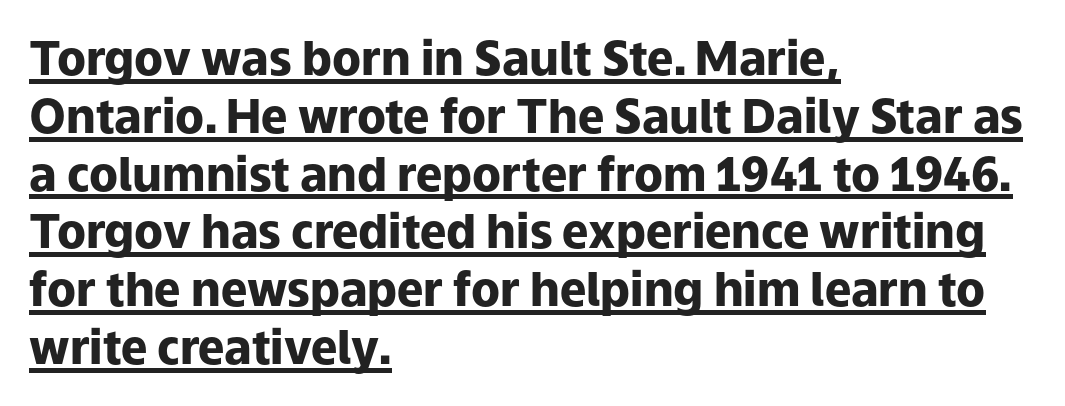
{"serif": "no", "italic": "no", "bold": "yes", "weight": "heavy", "width": "normal", "stroke_contrast": "low", "x_height": "medium", "monospaced": "no", "underline": "yes", "align": "left", "line_spacing_ratio": 1.23, "letter_spacing": "normal", "letter_spacing_em": 0.0, "glyph_px": 47}
